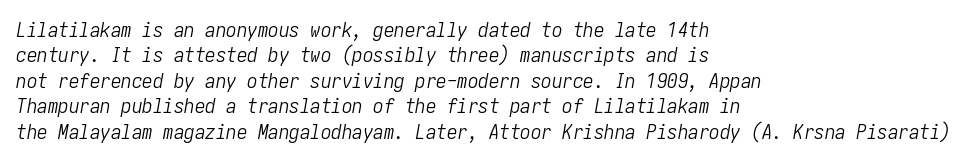
Q: Is the text bold? A: No.
Q: Is the text italic (slanted)? A: Yes, it leans right by about 10 degrees.
Q: Is the text underlined? A: No.
Q: How is the paragraph aligned? A: Left-aligned.
Q: Is the spacing between letters normal or unusually wide? A: Normal.
